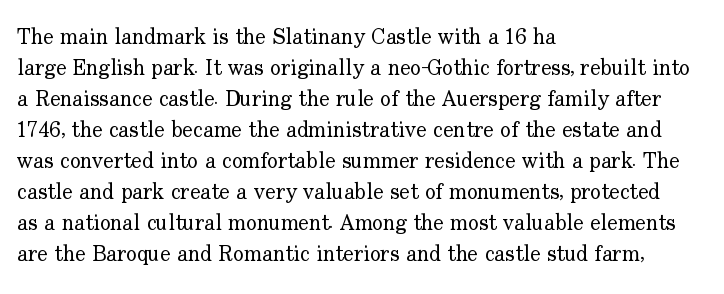
The words here are not underlined. Default kerning and tracking; the words read as compact shapes. The paragraph shown leans on its left margin. Posture: straight, roman, zero tilt. Vertical stems look standard width or narrower in stroke. Vertical spacing — default.
